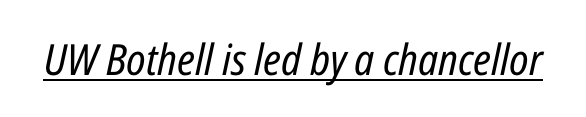
Glyph-to-glyph distance matches everyday printed text. The axis of the letterforms is tilted away from vertical. Think of a printed novel: that variable character pitch is what you see here. The font is comparable to plain body text, perhaps lighter.
